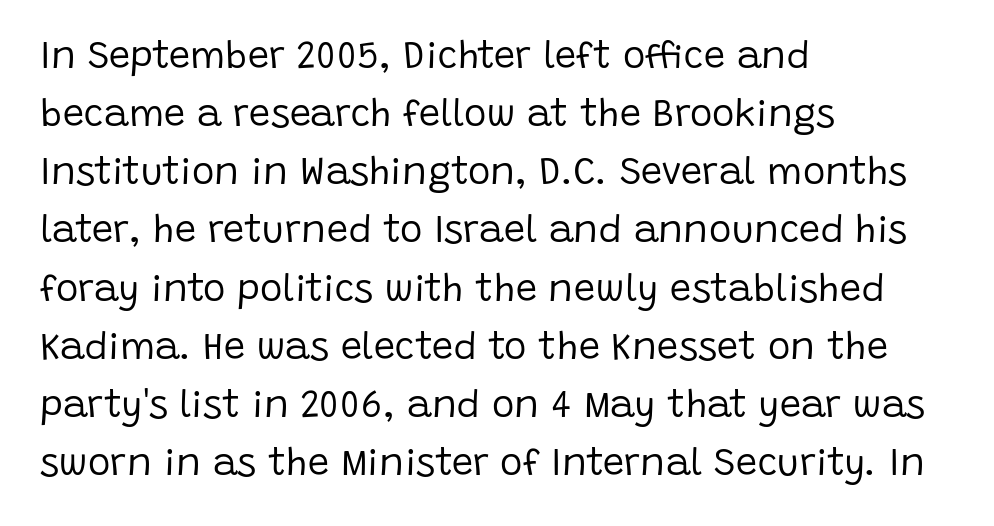
Q: Is the text bold? A: No.
Q: Is the text italic (slanted)? A: No, it is upright.
Q: Is the typeface a serif or a sans-serif typeface? A: Sans-serif.
Q: Is the text underlined? A: No.
Q: How is the paragraph aligned? A: Left-aligned.
Q: Is the spacing between letters normal or unusually wide? A: Normal.
Q: Is the spacing between lines tight, normal or loose? A: Normal.
Q: Width (condensed, normal, or wide)? A: Normal.
Q: Stroke contrast? A: Low.
Q: x-height? A: Large.
Q: Monospaced? A: No.
